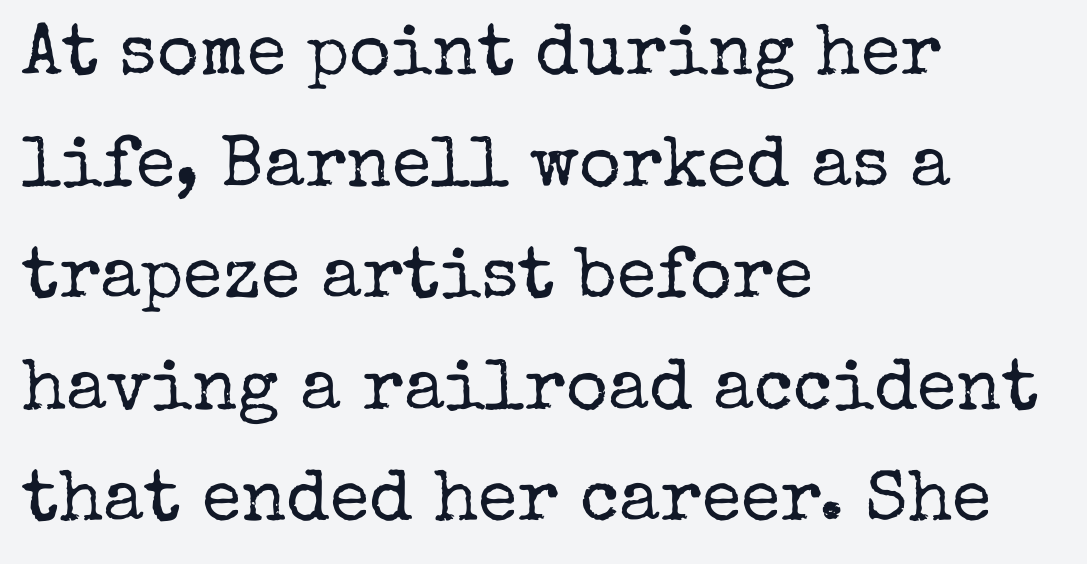
The image shows 72 px regular-weight serif type, upright; set left-aligned, normal line spacing (1.55x), normal letter spacing, not underlined; low stroke contrast and a medium x-height.
